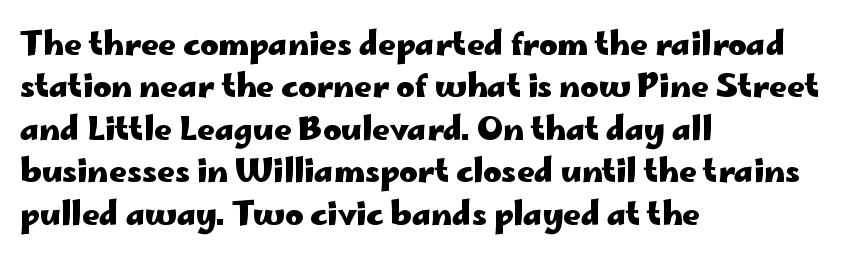
{"serif": "no", "italic": "no", "bold": "yes", "weight": "heavy", "width": "wide", "stroke_contrast": "low", "x_height": "small", "monospaced": "no", "underline": "no", "align": "left", "line_spacing": "normal", "line_spacing_ratio": 1.37, "letter_spacing": "normal", "letter_spacing_em": 0.0, "glyph_px": 31}
